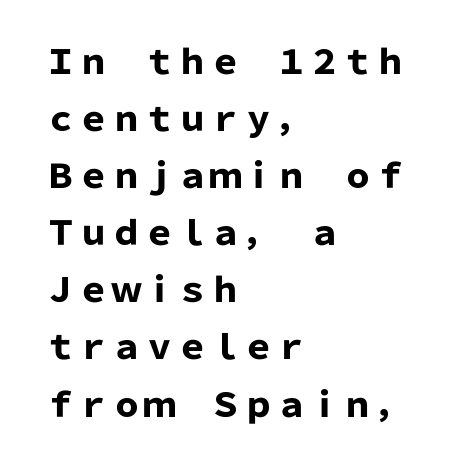
Serif or sans? Sans — the stroke terminals are bare. Think of a printed novel: that variable character pitch is what you see here. The foot of each line stays bare and open. Designer's note — italics off, roman on. This sample is left-justified, so line endings fall wherever the words run out.
